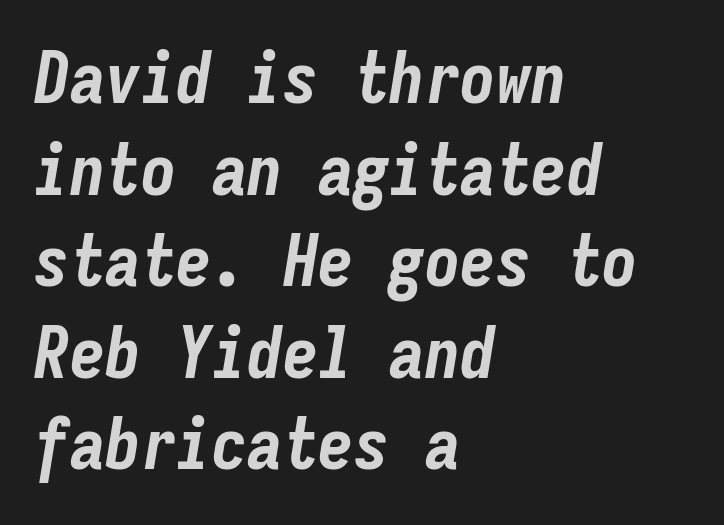
{"italic": "yes", "lean": "right", "slant_degrees": 9, "bold": "yes", "weight": "bold", "width": "condensed", "stroke_contrast": "low", "x_height": "medium", "monospaced": "yes", "underline": "no", "align": "left", "line_spacing": "normal", "line_spacing_ratio": 1.29, "letter_spacing": "normal", "letter_spacing_em": 0.0, "glyph_px": 71}
